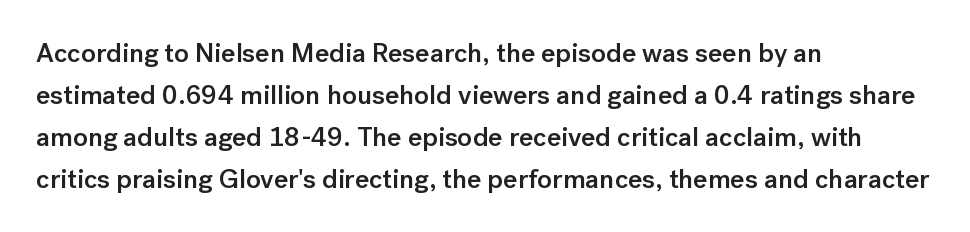
The image shows 27 px text type, upright; set left-aligned, normal line spacing (1.55x), normal letter spacing, not underlined.
